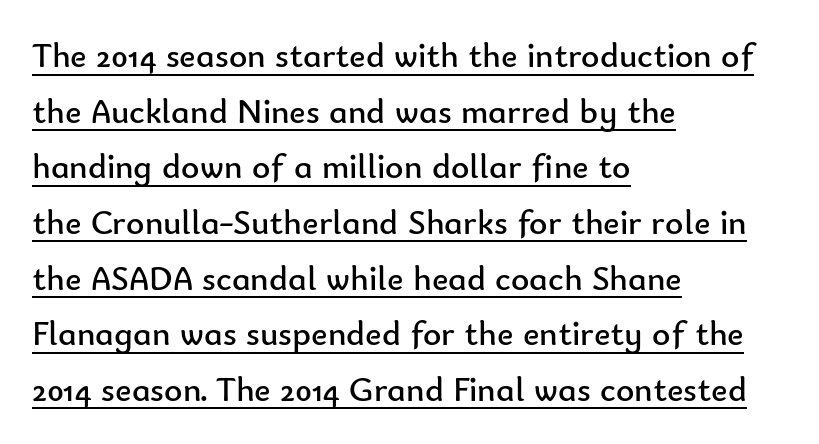
This sample uses a sans-serif face. The rendering uses natural spacing where letterforms have individual widths. The passage shown is underscored from start to finish. Is there much room between lines? A standard amount, neither cramped nor airy.
